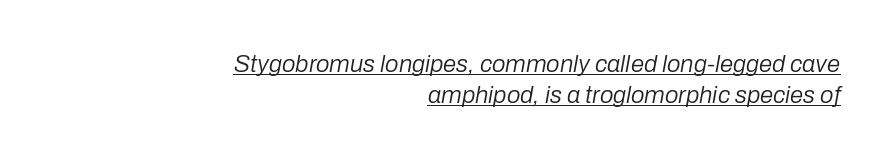
The passage shown is underscored from start to finish. These lines were composed using italics. The lines sit at an ordinary, default distance from one another. Compared with a flush-left layout, this one pins lines to the opposite, right side. Letter spacing: default.
